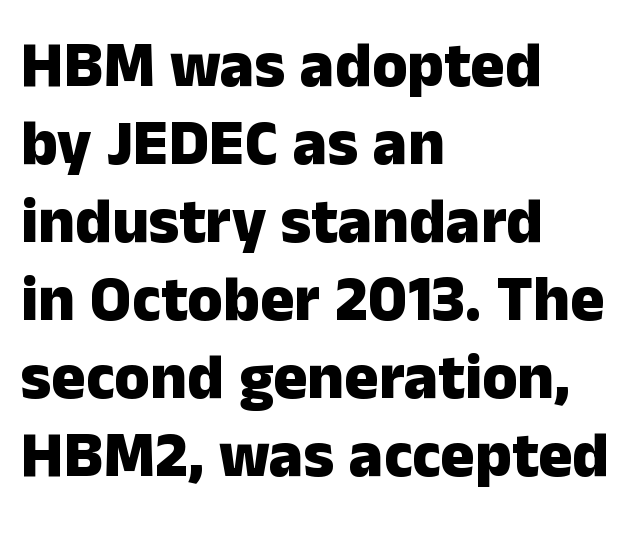
Q: Is the text bold? A: Yes.
Q: Is the text italic (slanted)? A: No, it is upright.
Q: Is the typeface a serif or a sans-serif typeface? A: Sans-serif.
Q: Is the text underlined? A: No.
Q: How is the paragraph aligned? A: Left-aligned.
Q: Is the spacing between letters normal or unusually wide? A: Normal.
Q: Width (condensed, normal, or wide)? A: Normal.
Q: Stroke contrast? A: Low.
Q: x-height? A: Medium.
Q: Monospaced? A: No.
